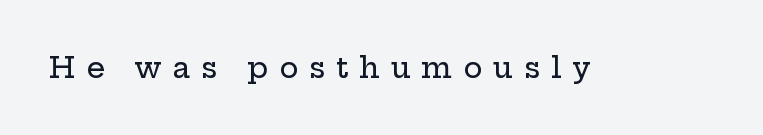
The image shows 29 px wide serif type, upright; set unusually wide letter spacing (+0.37 em), not underlined; low stroke contrast and a medium x-height.
